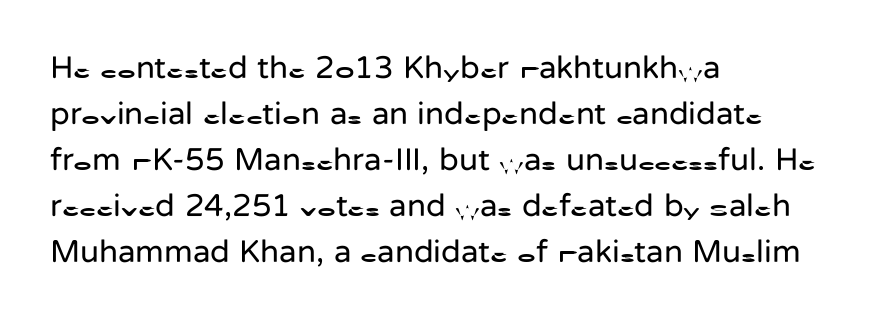
{"serif": "no", "italic": "no", "bold": "no", "weight": "regular", "width": "normal", "stroke_contrast": "low", "x_height": "medium", "monospaced": "no", "underline": "no", "align": "left", "line_spacing": "normal", "line_spacing_ratio": 1.44, "letter_spacing": "normal", "letter_spacing_em": 0.0, "glyph_px": 32}
